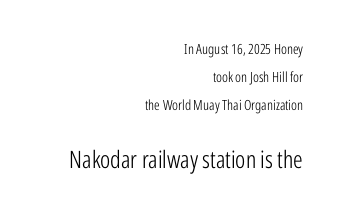
{"italic": "no", "bold": "no", "underline": "no", "align": "right", "line_spacing": "loose", "line_spacing_ratio": 2.0, "letter_spacing": "normal", "letter_spacing_em": 0.0, "larger_block": "second", "size_ratio": 1.71, "glyph_px": 24}
